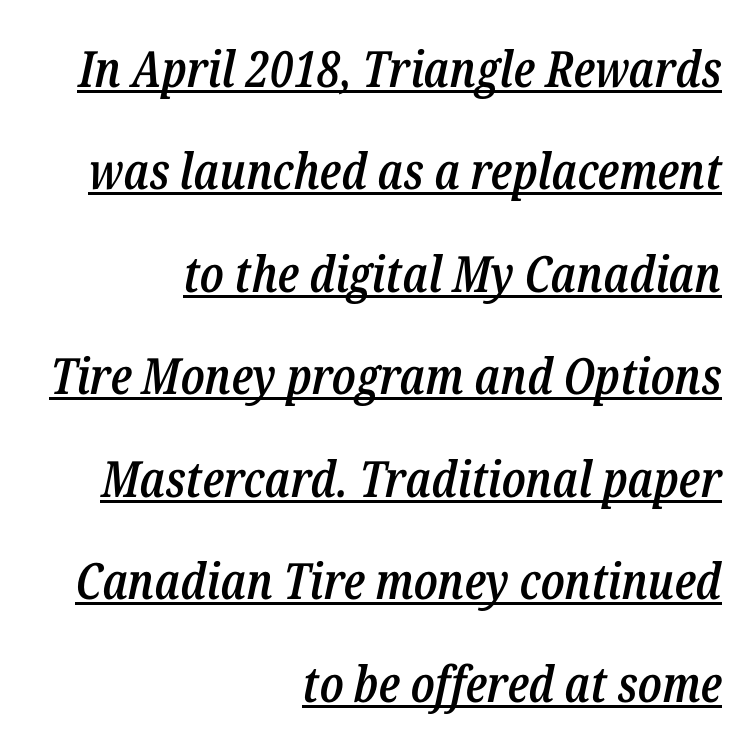
{"italic": "yes", "lean": "right", "slant_degrees": 12, "bold": "semi", "weight": "semibold", "width": "condensed", "stroke_contrast": "low", "x_height": "medium", "monospaced": "no", "underline": "yes", "align": "right", "line_spacing": "loose", "line_spacing_ratio": 2.05, "letter_spacing": "normal", "letter_spacing_em": 0.0, "glyph_px": 50}
